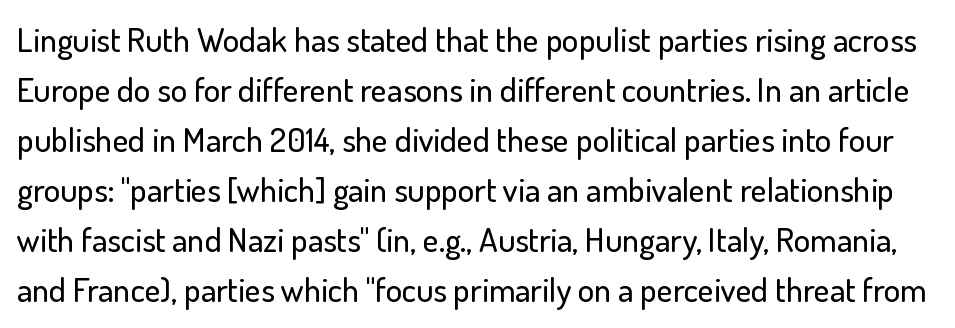
The image shows 34 px sans-serif type, upright; set normal line spacing (1.47x), normal letter spacing, not underlined; low stroke contrast and a small x-height.
